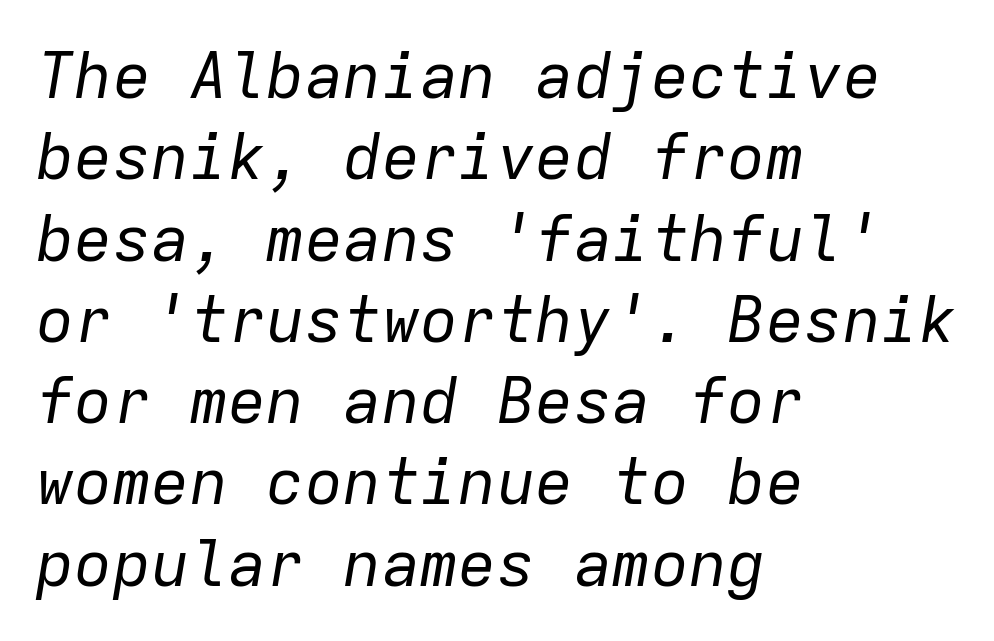
{"italic": "yes", "lean": "right", "slant_degrees": 9, "bold": "no", "weight": "regular", "width": "normal", "stroke_contrast": "low", "x_height": "medium", "monospaced": "yes", "underline": "no", "align": "left", "line_spacing": "normal", "line_spacing_ratio": 1.27, "letter_spacing": "normal", "letter_spacing_em": 0.0, "glyph_px": 64}
